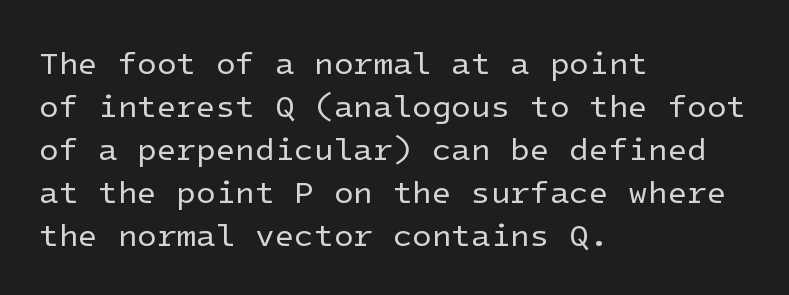
The horizontal fit of the characters is conventional and even. Tall strokes in this sample are plumb rather than angled. Leading matches the norm, producing a regular column. Teacher's note: observe the even left margin — that is flush-left alignment. Descender tails drop into unmarked territory.
